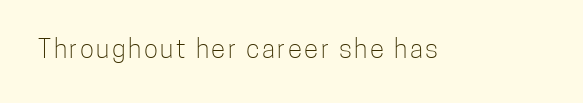
{"italic": "no", "bold": "no", "underline": "no", "glyph_px": 26}
